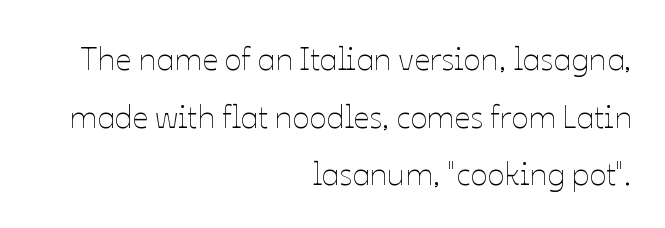
{"italic": "no", "bold": "no", "weight": "thin", "width": "normal", "stroke_contrast": "low", "x_height": "medium", "monospaced": "no", "underline": "no", "align": "right", "line_spacing_ratio": 1.8, "letter_spacing": "normal", "letter_spacing_em": 0.0, "glyph_px": 32}
